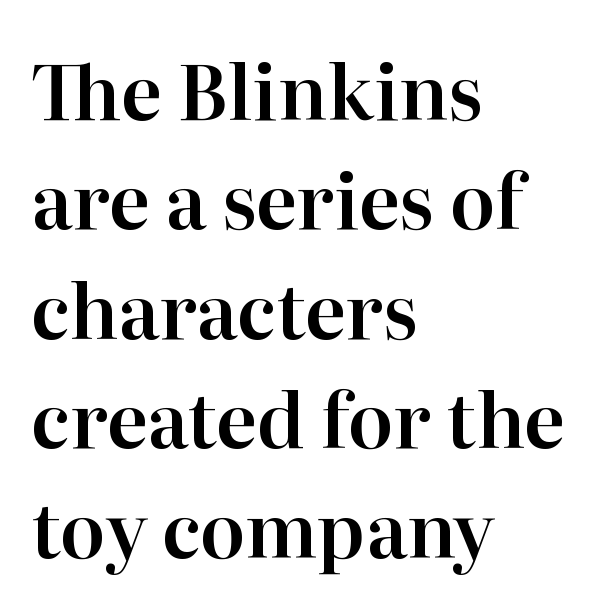
The image shows 75 px serif type, upright; set left-aligned, normal line spacing (1.46x), normal letter spacing, not underlined; high stroke contrast and a medium x-height.
